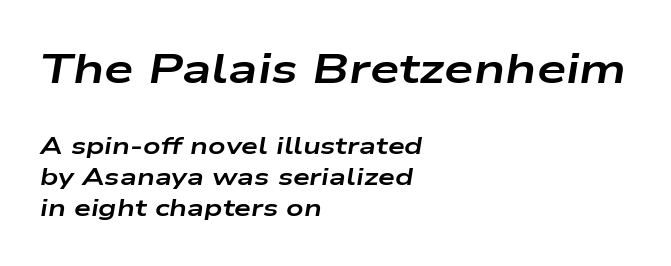
{"italic": "yes", "lean": "right", "slant_degrees": 9, "bold": "yes", "weight": "bold", "width": "wide", "stroke_contrast": "low", "x_height": "medium", "monospaced": "no", "underline": "no", "align": "left", "line_spacing": "normal", "line_spacing_ratio": 1.31, "letter_spacing": "normal", "letter_spacing_em": 0.0, "larger_block": "first", "size_ratio": 1.75, "glyph_px": 42}
